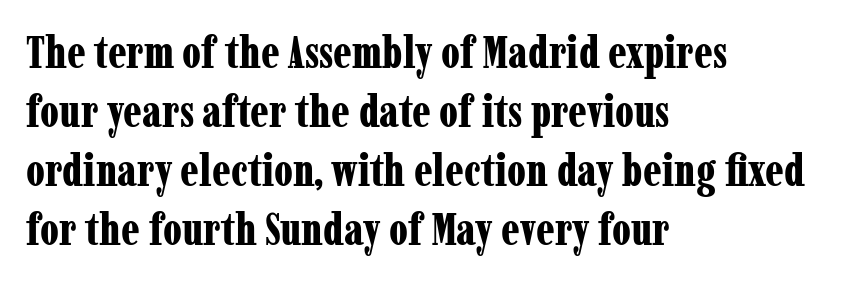
Tall strokes in this sample are plumb rather than angled. Varying glyph widths throughout — classic text-font behaviour. In terms of weight, the rendering is a true, heavy bold. Vertical spacing — default. Clear beneath every line of the passage.
